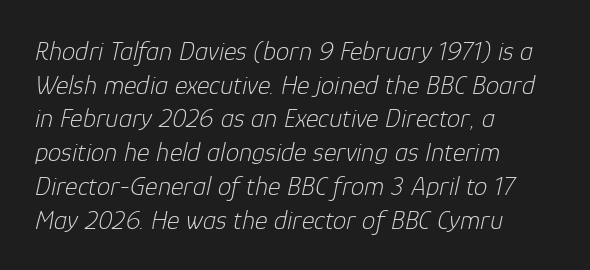
The typography opts for an oblique posture over an upright one. Stems and bowls with no extra thickness — not bold. The area under the type is left untouched. Line beginnings align vertically; line endings do not. You could call the tracking neutral — neither tight nor loose. Regular leading.
